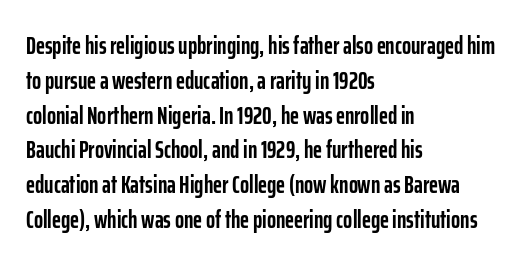
Nope, not italic — everything's standing straight. The passage shown has conventional tracking throughout. Bold? Absolutely — the strokes are thick and heavy. If you drew a ruler down the left edge, every line would touch it. The gap between lines stays unmarked. Horizontal bands of white between lines are of average thickness.
